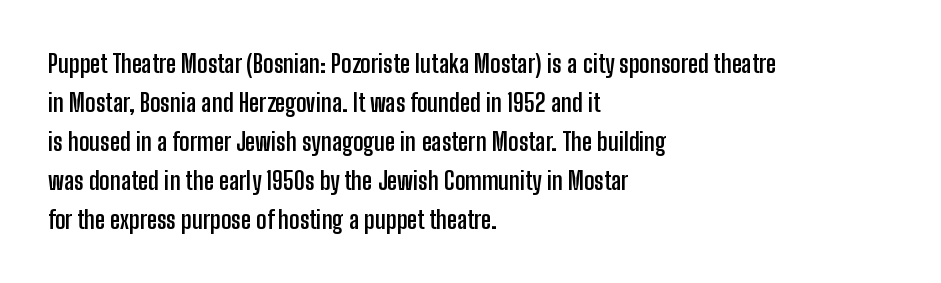
The image shows 25 px bold type, upright; set left-aligned, normal line spacing (1.56x), normal letter spacing, not underlined.
